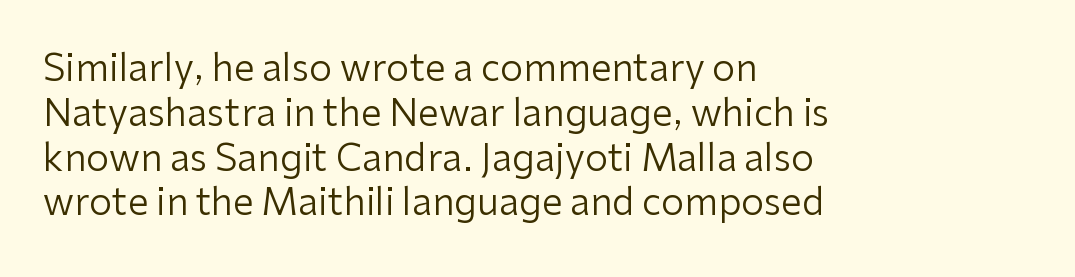
How are the letters spaced? Ordinarily, with no added tracking. A classic flush-left, rag-right setting is used for this passage. A typesetter would label this face a sans. The type sits square on the baseline with zero lean.
